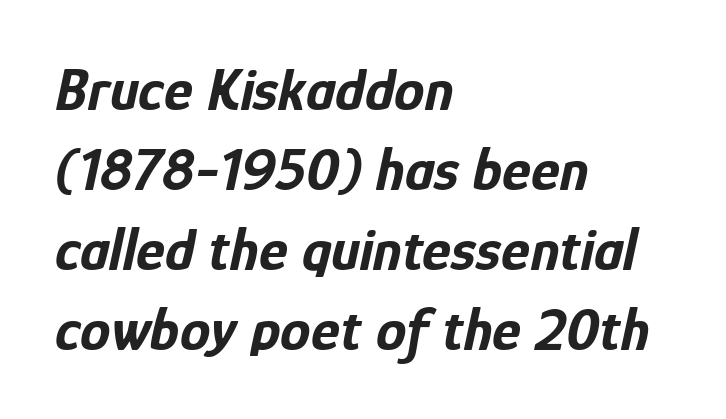
The image shows 61 px bold, condensed type, italic (leaning right); set left-aligned, normal line spacing (1.31x), normal letter spacing, not underlined; low stroke contrast and a medium x-height.
